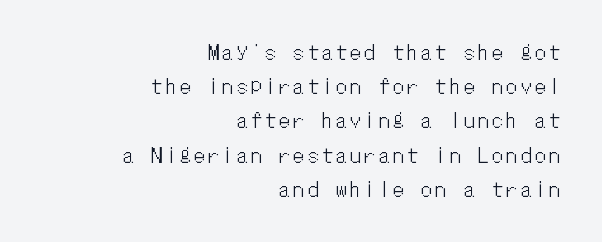
The image shows 20 px text type, upright; set right-aligned, line spacing 1.71x, unusually wide letter spacing (+0.21 em), not underlined.
